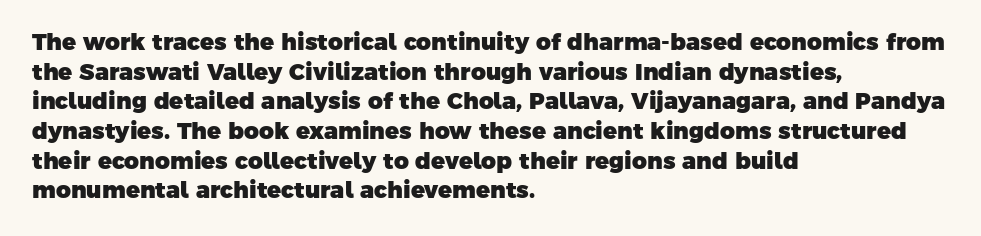
The image shows 23 px bold type; set left-aligned, normal line spacing (1.29x), normal letter spacing, not underlined.
